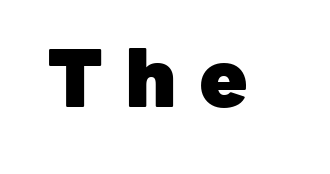
Q: Is the text bold? A: Yes.
Q: Is the text italic (slanted)? A: No, it is upright.
Q: Is the typeface a serif or a sans-serif typeface? A: Sans-serif.
Q: Is the text underlined? A: No.
Q: Is the spacing between letters normal or unusually wide? A: Unusually wide.
Q: Width (condensed, normal, or wide)? A: Normal.
Q: Stroke contrast? A: Low.
Q: x-height? A: Medium.
Q: Monospaced? A: No.
